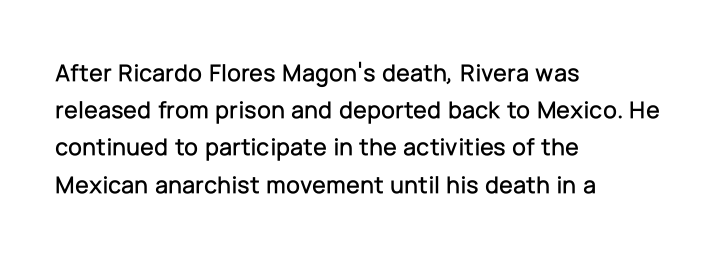
Designer's note — italics off, roman on. Compared with typical paragraphs, the rows here are spaced about the same. No word sits above an underline. Left-aligned paragraph, ragged on the right. This sample uses plain, unmodified letter spacing.
